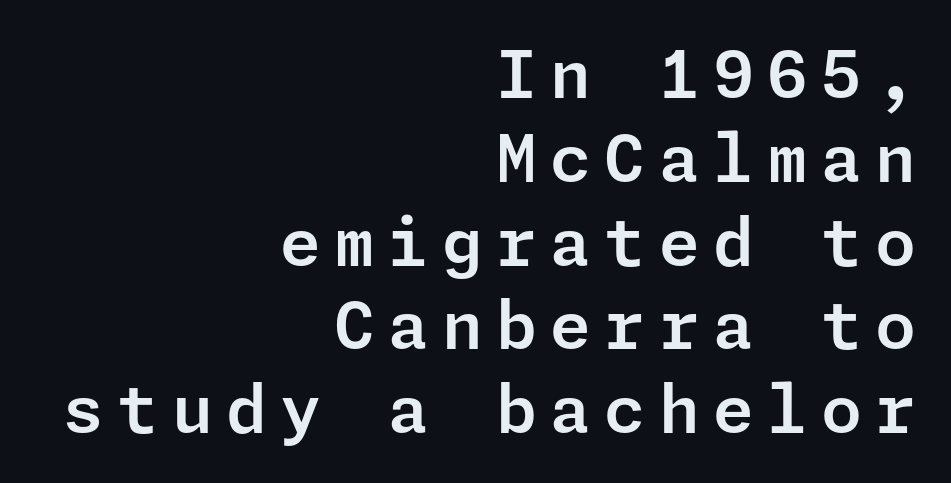
What kind of face is this? One without serifs — a sans. Characters follow at a spacing far wider than the type designer built in. A bare baseline throughout the passage. Each new line begins a customary step beneath the previous one.
